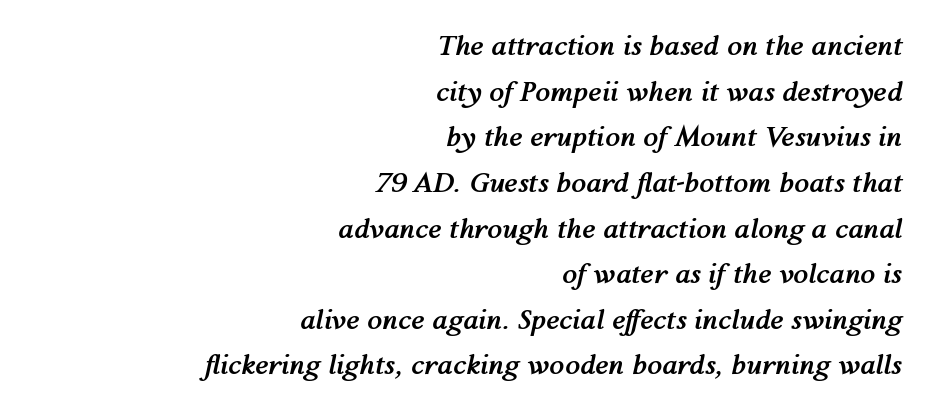
{"italic": "yes", "lean": "right", "slant_degrees": 12, "bold": "yes", "underline": "no", "align": "right", "line_spacing": "normal", "line_spacing_ratio": 1.69, "letter_spacing": "normal", "letter_spacing_em": 0.0, "glyph_px": 27}
